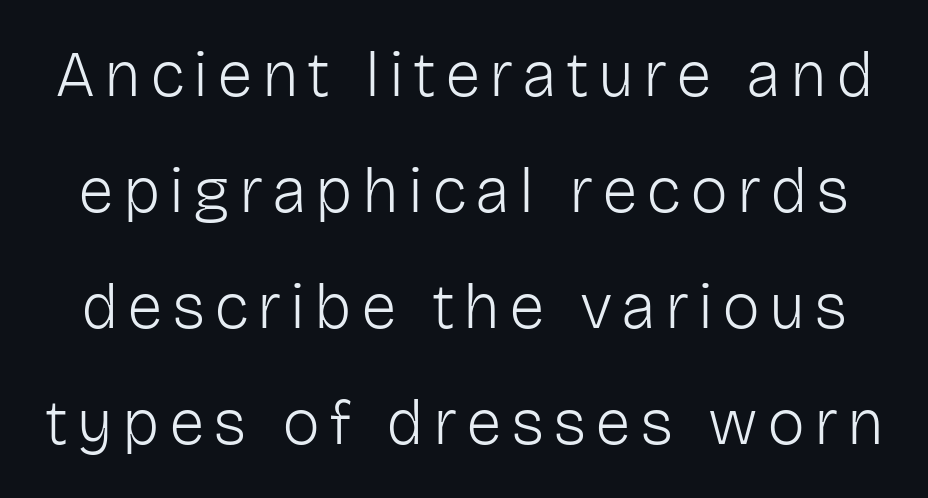
Q: Is the text bold? A: No.
Q: Is the text italic (slanted)? A: No, it is upright.
Q: Is the typeface a serif or a sans-serif typeface? A: Sans-serif.
Q: Is the text underlined? A: No.
Q: Width (condensed, normal, or wide)? A: Normal.
Q: Stroke contrast? A: Low.
Q: x-height? A: Medium.
Q: Monospaced? A: No.
